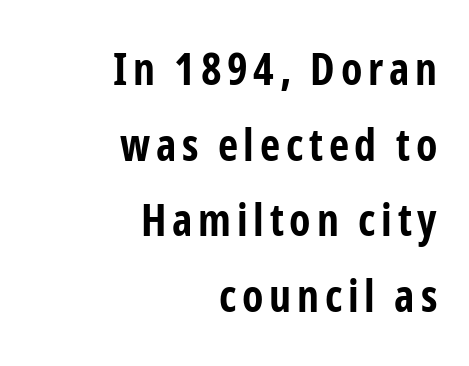
{"serif": "no", "italic": "no", "bold": "yes", "weight": "bold", "width": "condensed", "stroke_contrast": "low", "x_height": "medium", "monospaced": "no", "underline": "no", "align": "right", "line_spacing_ratio": 1.72, "glyph_px": 44}
